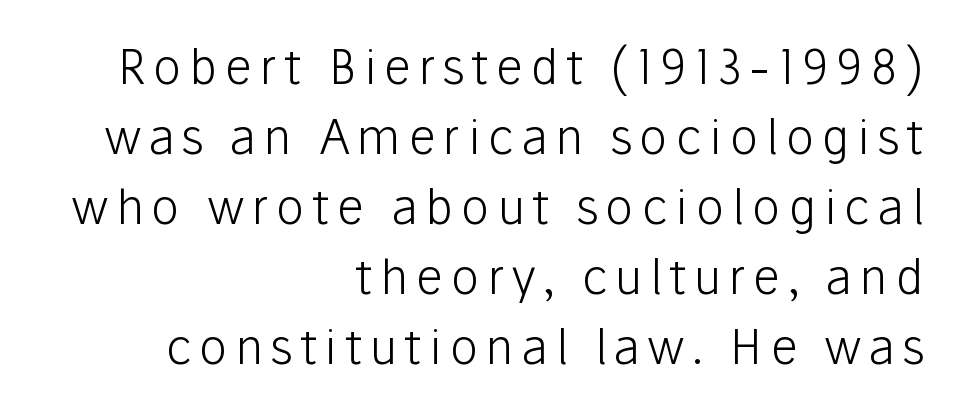
Descender tails drop into unmarked territory. Regular leading. Typographically, this falls in the sans-serif category. Is there any slant? The stems are plumb. Weight: not bold — regular or lighter.
